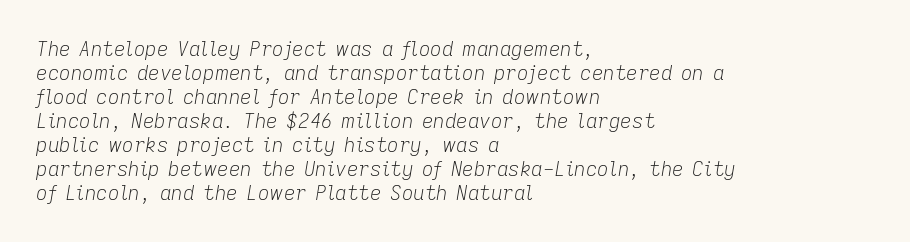
The image shows 20 px text type, italic (leaning right); set left-aligned, line spacing 1.2x, normal letter spacing, not underlined.
